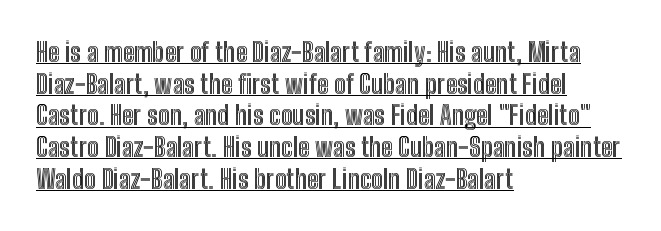
The image shows 26 px text type, upright; set left-aligned, line spacing 1.22x, normal letter spacing, underlined.
